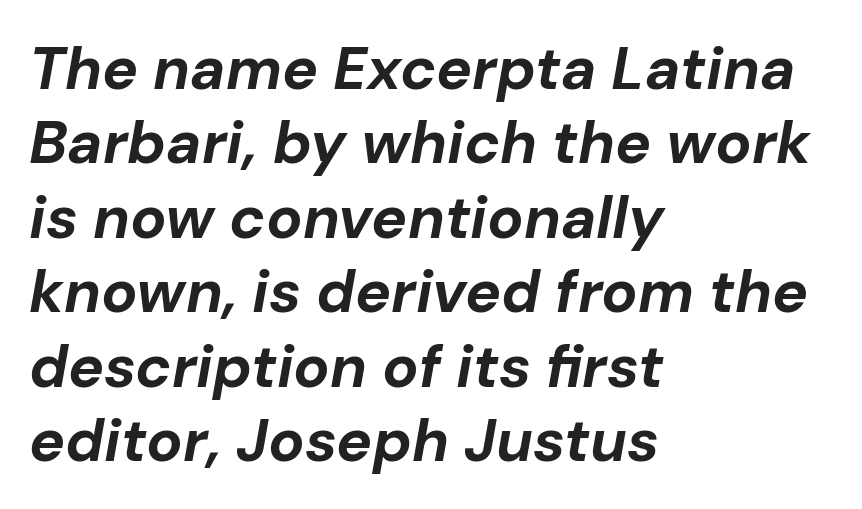
The font's italic variant was chosen for this text. The face used here is proportionally spaced, like ordinary book or web type. Here the glyphs are tracked normally, forming tight word shapes. You'd pick this weight for a headline — it's a proper bold. Line beginnings align vertically; line endings do not. Quick note: underline off.
